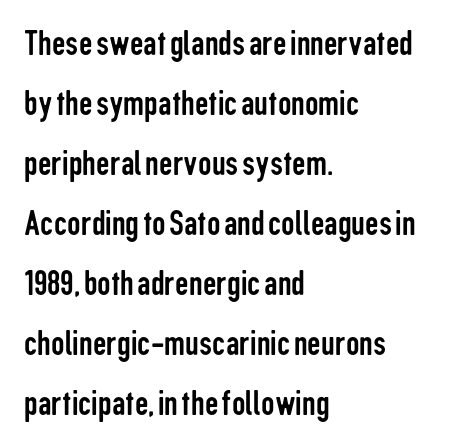
The image shows 38 px regular-weight, condensed sans-serif type, upright; set left-aligned, normal line spacing (1.58x), normal letter spacing, not underlined; low stroke contrast and a medium x-height.
